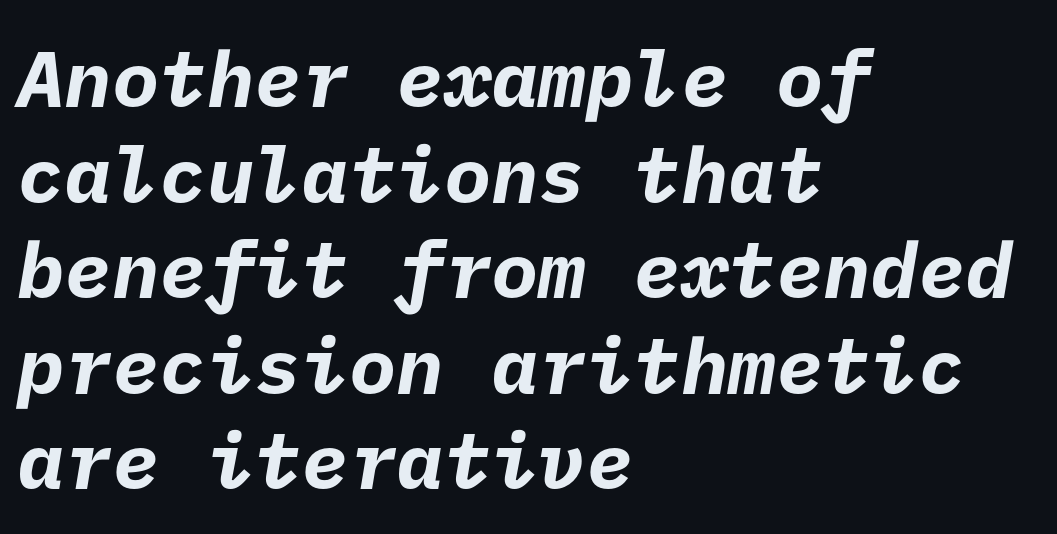
The image shows 79 px bold sans-serif type; set left-aligned, line spacing 1.21x, normal letter spacing, not underlined; low stroke contrast and a medium x-height.
